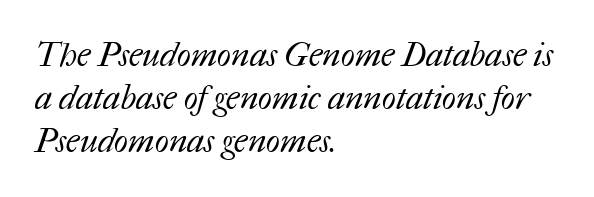
The image shows 33 px regular-weight type; set left-aligned, normal line spacing (1.31x), normal letter spacing, not underlined; medium stroke contrast and a medium x-height.
